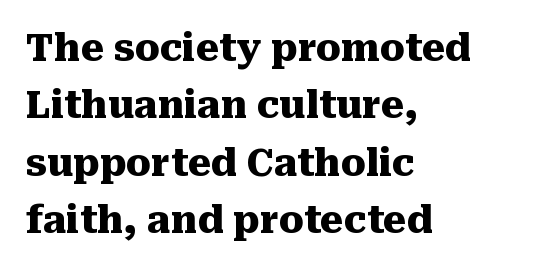
This sample has the flowing, uneven cadence of proportional lettering. This rendering features lettering with no underline. Does the weight exceed regular? Yes, all the way to bold. This is serif lettering, the kind often seen in printed books. A typesetter would call this zero additional tracking. The axis of the letterforms is exactly vertical.
